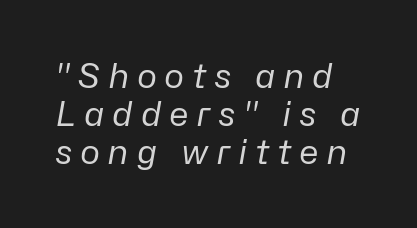
Q: Is the text bold? A: No.
Q: Is the text italic (slanted)? A: Yes, it leans right by about 10 degrees.
Q: Is the text underlined? A: No.
Q: Is the spacing between letters normal or unusually wide? A: Unusually wide.
Q: Is the spacing between lines tight, normal or loose? A: Tight.
Q: Width (condensed, normal, or wide)? A: Normal.
Q: Stroke contrast? A: Low.
Q: x-height? A: Medium.
Q: Monospaced? A: No.
